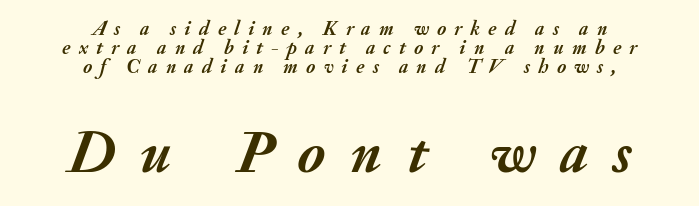
Each row of text sits above clean, open space. Each letter keeps its own natural width here, so spacing adapts to shape. The face used here is rendered with a markedly widened letterfit. The rendering positions every line midway between the sides. The sample has been set heavy, in full bold. Here the second block reads like a headline and the first like body copy.
